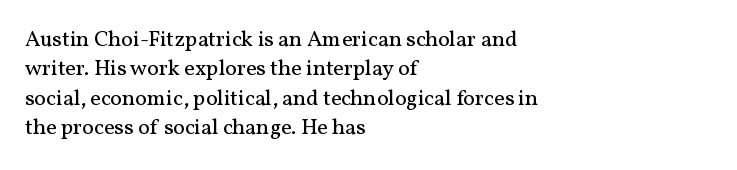
Q: Is the text bold? A: No.
Q: Is the text italic (slanted)? A: No, it is upright.
Q: Is the text underlined? A: No.
Q: How is the paragraph aligned? A: Left-aligned.
Q: Is the spacing between letters normal or unusually wide? A: Normal.
Q: Is the spacing between lines tight, normal or loose? A: Normal.
